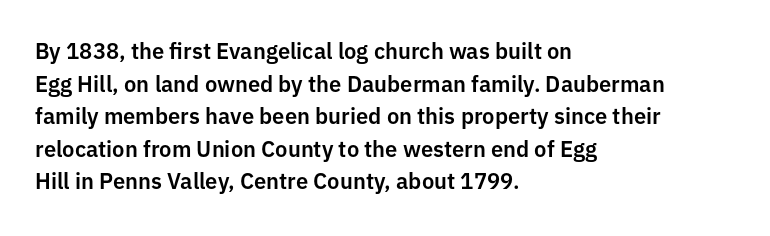
Q: Is the text italic (slanted)? A: No, it is upright.
Q: Is the text underlined? A: No.
Q: How is the paragraph aligned? A: Left-aligned.
Q: Is the spacing between letters normal or unusually wide? A: Normal.
Q: Is the spacing between lines tight, normal or loose? A: Normal.
